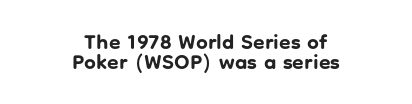
The image shows 21 px bold type, upright; set centered, tight line spacing (0.97x), normal letter spacing, not underlined.
